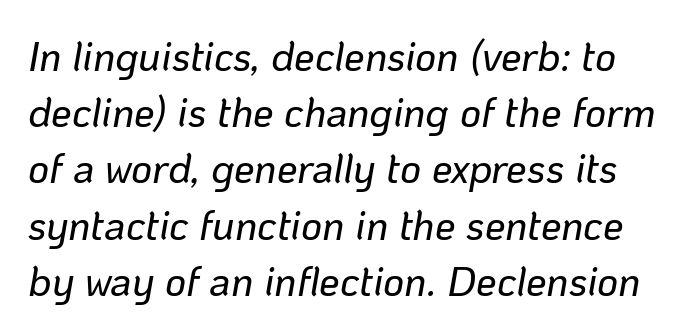
How are the letters spaced? Ordinarily, with no added tracking. Varying glyph widths throughout — classic text-font behaviour. Bare-footed words on every line. The block of text has a typical density, with ordinary space between rows. Style check: oblique.
